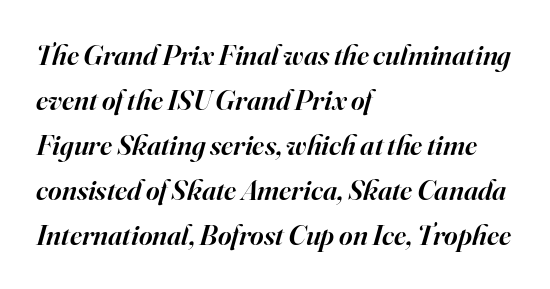
The face used here has a pronounced slope to its letters. The strip under each line holds only bare page. The lines sit at an ordinary, default distance from one another. If you drew a ruler down the left edge, every line would touch it. Is this a fixed-width face? No — the glyphs have proportional, varying widths.
